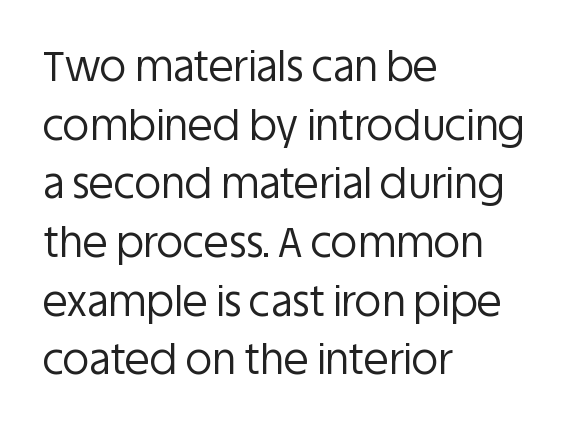
The image shows 41 px regular-weight sans-serif type, upright; set left-aligned, normal line spacing (1.43x), normal letter spacing, not underlined; low stroke contrast and a large x-height.
